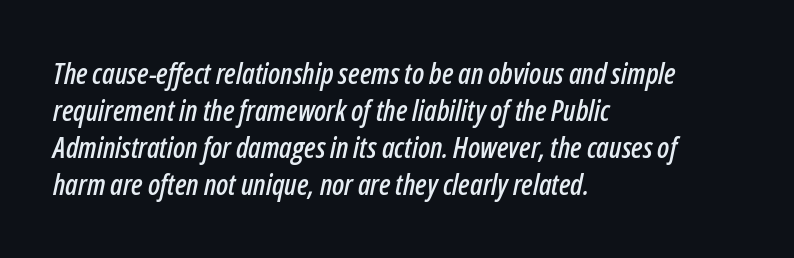
The image shows 29 px condensed type, italic (leaning right); set left-aligned, normal line spacing (1.28x), normal letter spacing, not underlined; low stroke contrast and a medium x-height.
